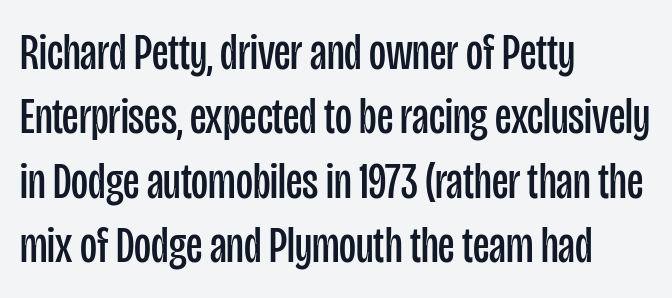
Summary of weight: not heavy and not bold. Leftover space on each line is placed entirely after the last word. A typesetter would mark this as roman, not italic. Think of a printed novel: that variable character pitch is what you see here.
